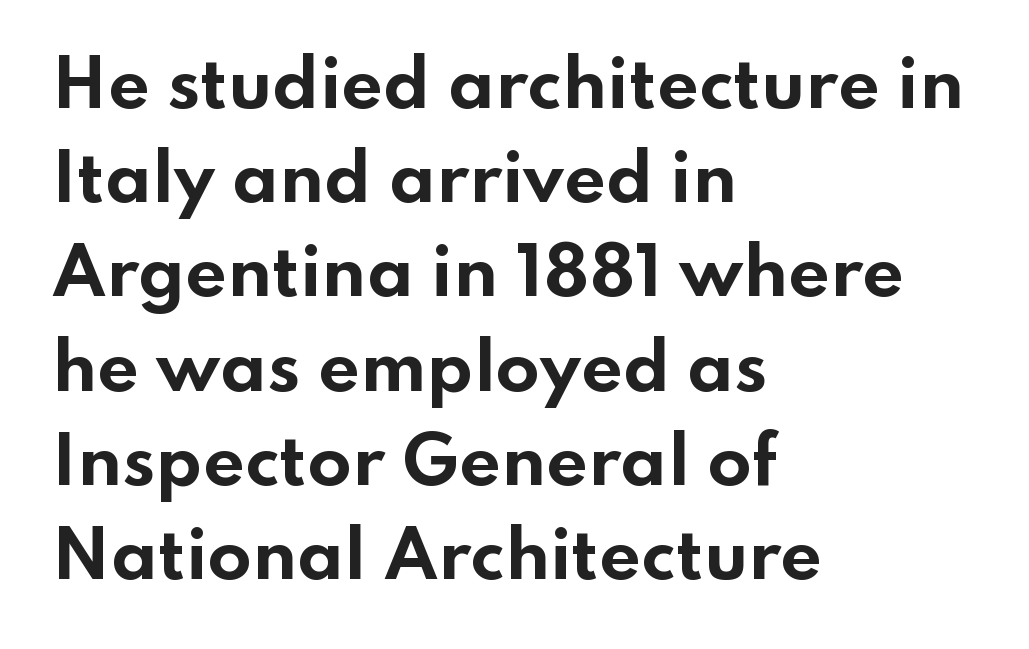
{"serif": "no", "italic": "no", "bold": "yes", "weight": "bold", "width": "wide", "stroke_contrast": "low", "x_height": "small", "monospaced": "no", "underline": "no", "align": "left", "line_spacing": "normal", "line_spacing_ratio": 1.45, "letter_spacing": "normal", "letter_spacing_em": 0.0, "glyph_px": 65}
